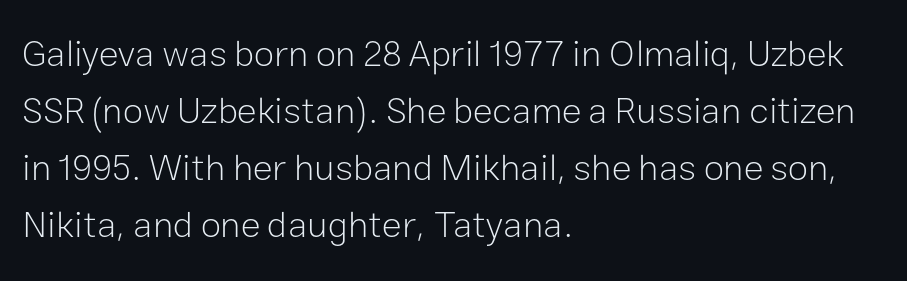
Q: Is the text bold? A: No.
Q: Is the text italic (slanted)? A: No, it is upright.
Q: Is the typeface a serif or a sans-serif typeface? A: Sans-serif.
Q: Is the text underlined? A: No.
Q: How is the paragraph aligned? A: Left-aligned.
Q: Is the spacing between letters normal or unusually wide? A: Normal.
Q: Is the spacing between lines tight, normal or loose? A: Normal.
Q: Width (condensed, normal, or wide)? A: Normal.
Q: Stroke contrast? A: Low.
Q: x-height? A: Medium.
Q: Monospaced? A: No.
